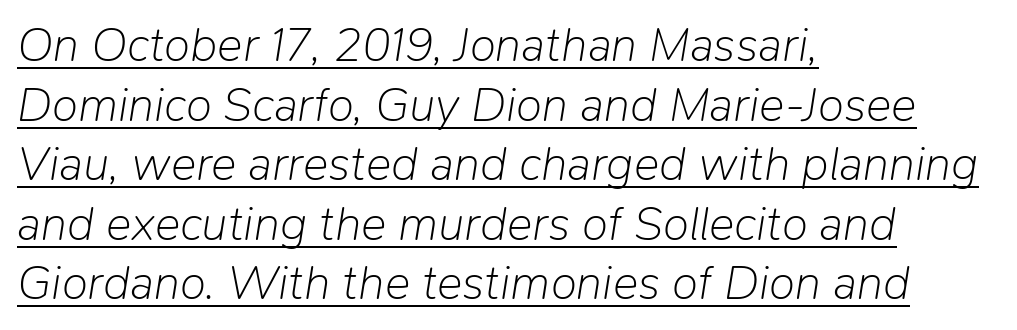
{"italic": "yes", "lean": "right", "slant_degrees": 9, "bold": "no", "weight": "light", "width": "normal", "stroke_contrast": "low", "x_height": "medium", "monospaced": "no", "underline": "yes", "align": "left", "line_spacing_ratio": 1.24, "letter_spacing": "normal", "letter_spacing_em": 0.0, "glyph_px": 48}
